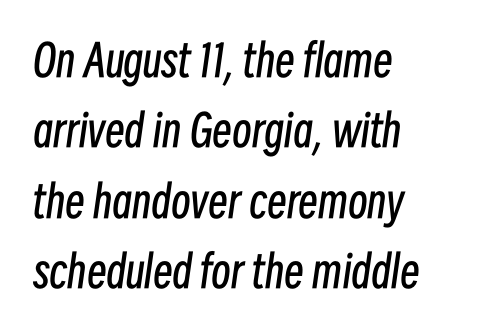
Q: Is the text bold? A: No.
Q: Is the text italic (slanted)? A: Yes, it leans right by about 8 degrees.
Q: Is the text underlined? A: No.
Q: How is the paragraph aligned? A: Left-aligned.
Q: Is the spacing between letters normal or unusually wide? A: Normal.
Q: Is the spacing between lines tight, normal or loose? A: Normal.
Q: Width (condensed, normal, or wide)? A: Condensed.
Q: Stroke contrast? A: Low.
Q: x-height? A: Medium.
Q: Monospaced? A: No.
